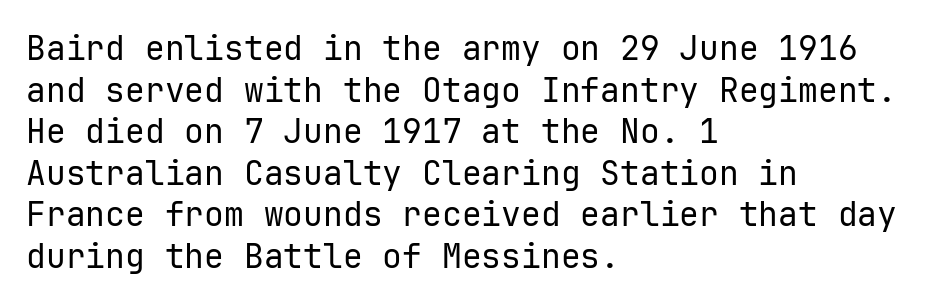
Q: Is the text bold? A: No.
Q: Is the text italic (slanted)? A: No, it is upright.
Q: Is the typeface a serif or a sans-serif typeface? A: Sans-serif.
Q: Is the text underlined? A: No.
Q: How is the paragraph aligned? A: Left-aligned.
Q: Is the spacing between letters normal or unusually wide? A: Normal.
Q: Is the spacing between lines tight, normal or loose? A: Normal.
Q: Width (condensed, normal, or wide)? A: Normal.
Q: Stroke contrast? A: Low.
Q: x-height? A: Medium.
